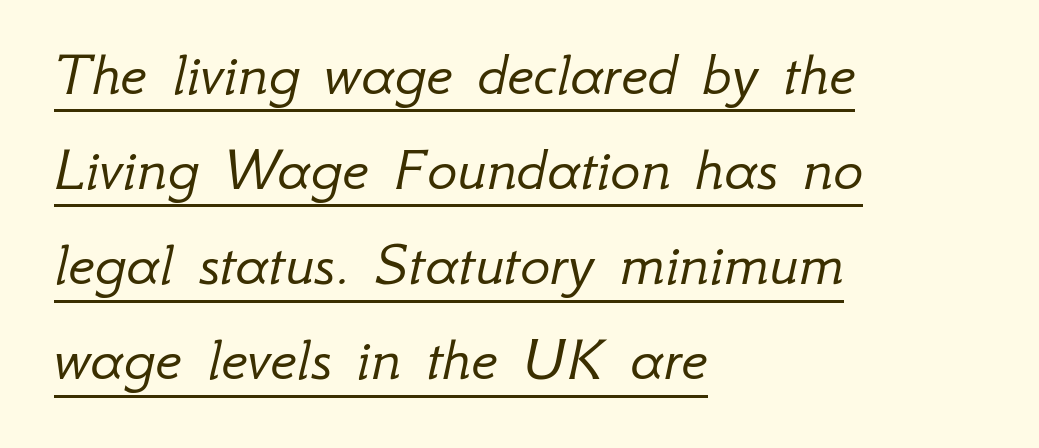
{"italic": "yes", "lean": "right", "slant_degrees": 12, "bold": "no", "weight": "light", "width": "normal", "stroke_contrast": "low", "x_height": "small", "monospaced": "no", "underline": "yes", "align": "left", "line_spacing": "normal", "line_spacing_ratio": 1.51, "letter_spacing": "normal", "letter_spacing_em": 0.0, "glyph_px": 63}
